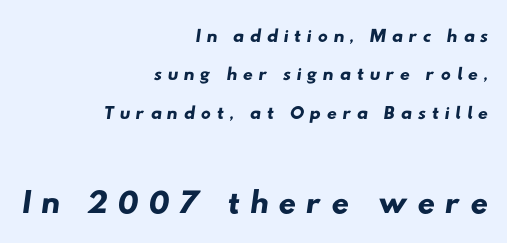
This block has exactly the height ordinary leading produces. Top chunk: small. Bottom chunk: large. Is this a fixed-width face? No — the glyphs have proportional, varying widths. Words float on clear page, feet unadorned.
